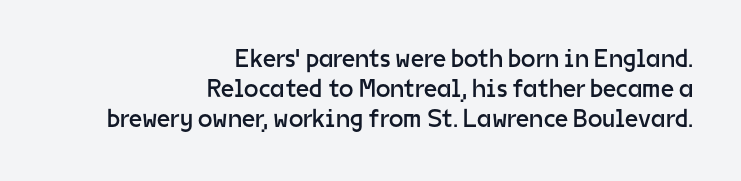
Tightly led — the rows are bunched. Check under the words: just untouched page. Default kerning and tracking; the words read as compact shapes. Does the copy run flush right? Yes — the right margin is perfectly even.
